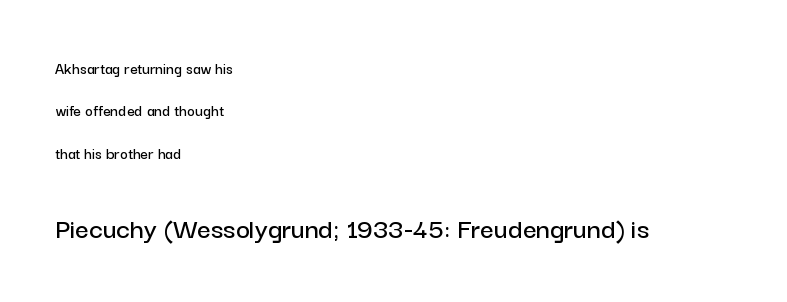
The image shows 30 px sans-serif type, upright; set left-aligned, loose line spacing (2.49x), normal letter spacing, not underlined; the second (bottom) block is 1.76x larger; low stroke contrast and a medium x-height.
